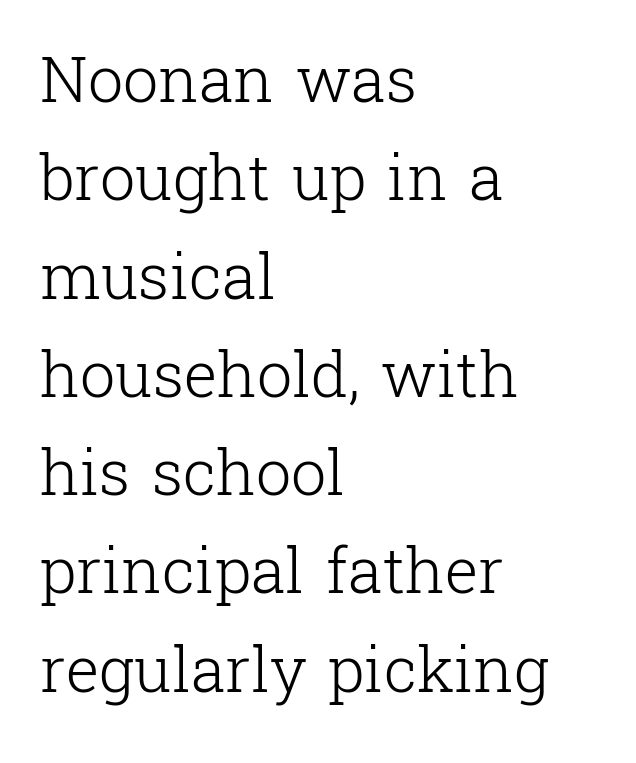
The image shows 63 px light serif type, upright; set left-aligned, normal line spacing (1.56x), normal letter spacing, not underlined; low stroke contrast and a medium x-height.
